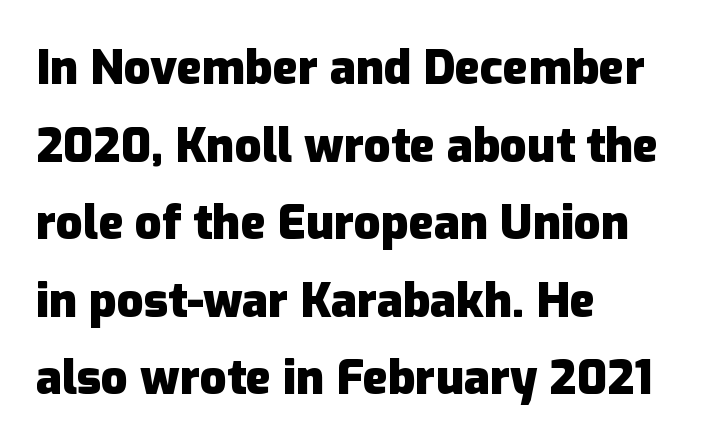
The image shows 47 px heavy sans-serif type, upright; set left-aligned, normal line spacing (1.65x), normal letter spacing, not underlined; low stroke contrast and a medium x-height.
